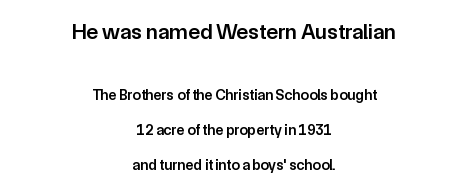
The designer dialed line spacing up above the default. Italic? Not at all — the glyphs are vertical. The words here are not underlined. Look at the tracking — it's just the regular setting, nothing added. Weight check: semibold — heavier than regular, not quite bold.
